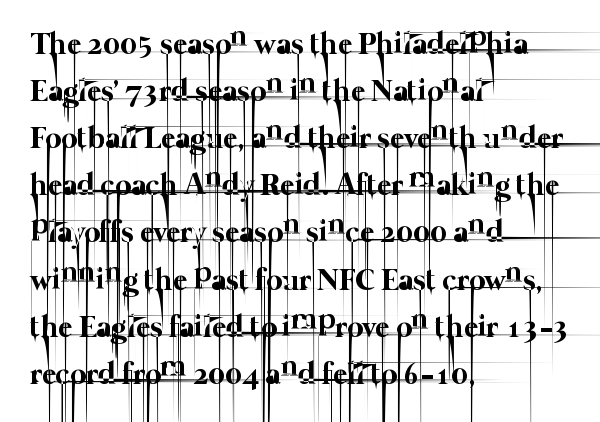
Q: Is the text bold? A: No.
Q: Is the text underlined? A: No.
Q: How is the paragraph aligned? A: Left-aligned.
Q: Is the spacing between letters normal or unusually wide? A: Normal.
Q: Is the spacing between lines tight, normal or loose? A: Normal.
Q: Width (condensed, normal, or wide)? A: Normal.
Q: Stroke contrast? A: Low.
Q: x-height? A: Medium.
Q: Monospaced? A: No.
